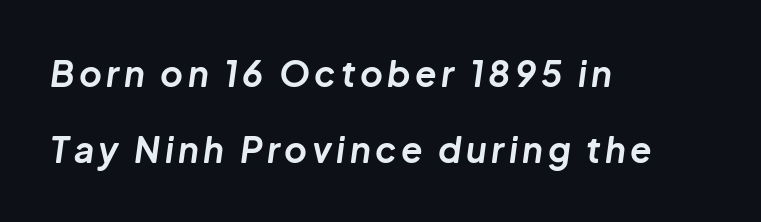
Q: Is the text bold? A: Yes.
Q: Is the text italic (slanted)? A: Yes, it leans right by about 8 degrees.
Q: Is the text underlined? A: No.
Q: How is the paragraph aligned? A: Left-aligned.
Q: Is the spacing between lines tight, normal or loose? A: Loose.
Q: Width (condensed, normal, or wide)? A: Normal.
Q: Stroke contrast? A: Low.
Q: x-height? A: Medium.
Q: Monospaced? A: No.
